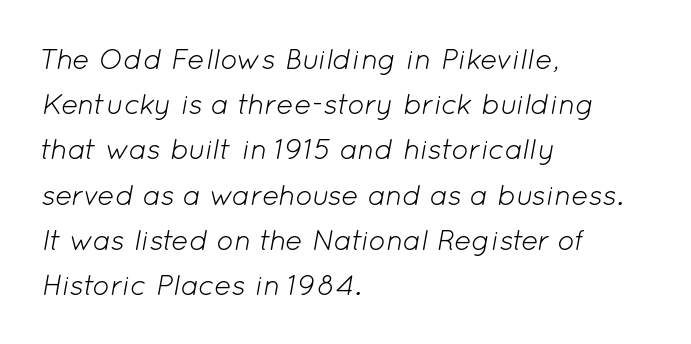
{"italic": "yes", "lean": "right", "slant_degrees": 12, "bold": "no", "weight": "light", "width": "normal", "stroke_contrast": "low", "x_height": "medium", "monospaced": "no", "underline": "no", "align": "left", "line_spacing": "normal", "line_spacing_ratio": 1.56, "letter_spacing": "normal", "letter_spacing_em": 0.0, "glyph_px": 29}
